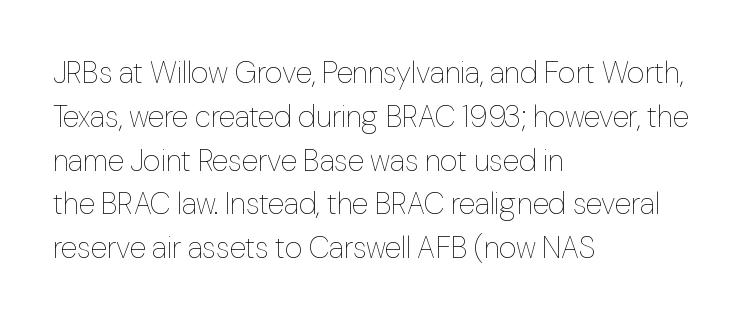
{"italic": "no", "bold": "no", "weight": "thin", "width": "normal", "stroke_contrast": "low", "x_height": "medium", "monospaced": "no", "underline": "no", "align": "left", "line_spacing": "normal", "line_spacing_ratio": 1.46, "letter_spacing": "normal", "letter_spacing_em": 0.0, "glyph_px": 30}
